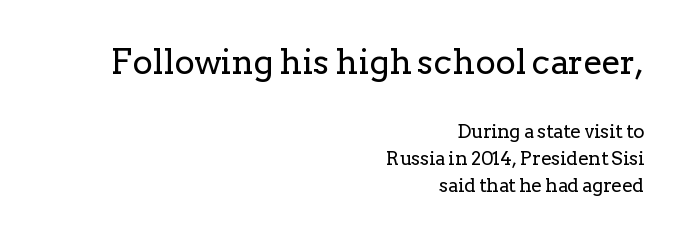
The image shows 34 px regular-weight serif type, upright; set right-aligned, normal line spacing (1.41x), normal letter spacing, not underlined; the first (top) block is 1.79x larger; low stroke contrast and a medium x-height.
